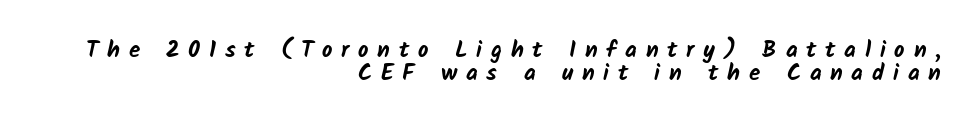
Q: Is the text bold? A: Yes.
Q: Is the text underlined? A: No.
Q: How is the paragraph aligned? A: Right-aligned.
Q: Is the spacing between letters normal or unusually wide? A: Unusually wide.
Q: Is the spacing between lines tight, normal or loose? A: Tight.
